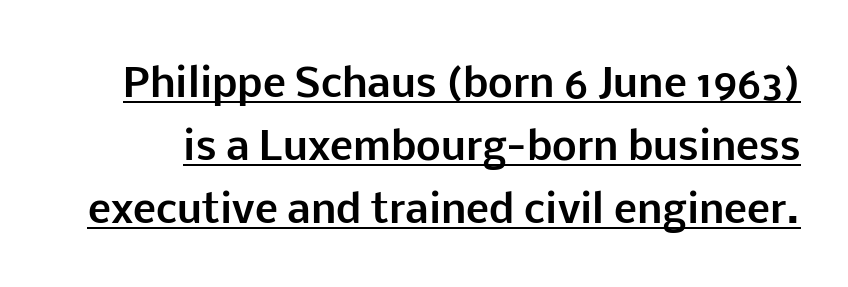
A baseline rule has been typeset under these characters. This is sans-serif lettering, the kind often seen on screens and signage. Each new line begins a customary step beneath the previous one. Characters follow at the spacing the type designer built in. Vertical strokes here are truly vertical.
